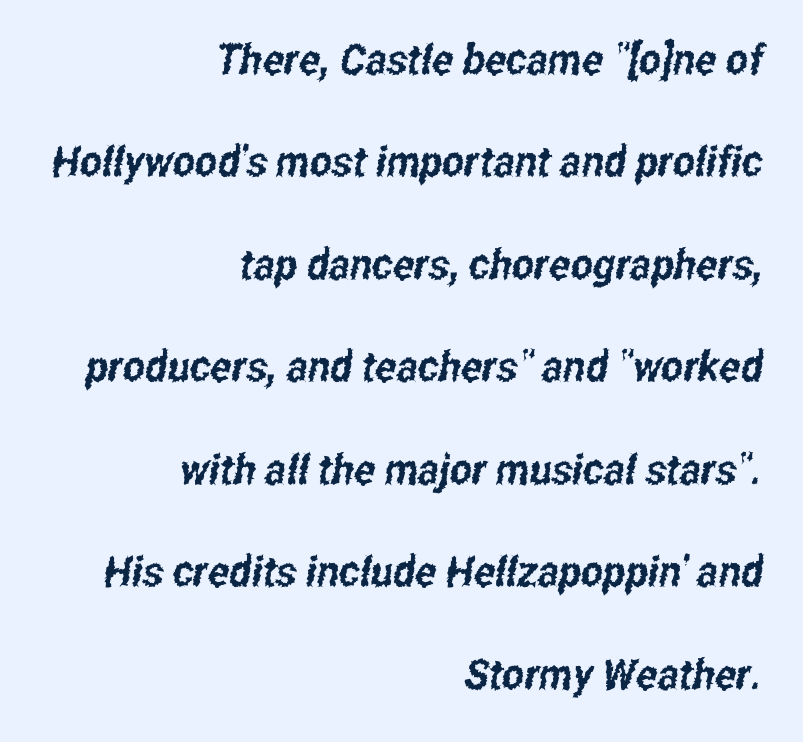
The image shows 42 px condensed sans-serif type; set right-aligned, loose line spacing (2.44x), normal letter spacing, not underlined; low stroke contrast and a medium x-height.
